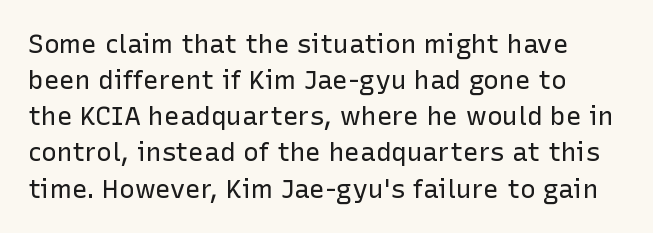
Q: Is the text bold? A: No.
Q: Is the text italic (slanted)? A: No, it is upright.
Q: Is the text underlined? A: No.
Q: Is the spacing between letters normal or unusually wide? A: Normal.
Q: Is the spacing between lines tight, normal or loose? A: Normal.
